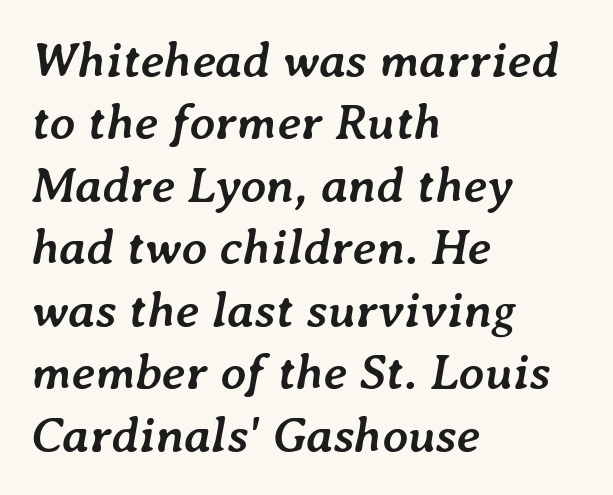
The space between consecutive lines is moderate. What weight is shown? A full bold with thick strokes. No word sits above an underline. Compared with ordinary roman type, these characters are visibly tilted. If you drew a ruler down the left edge, every line would touch it. Spacing verdict: proportional, widths tailored to each character.
